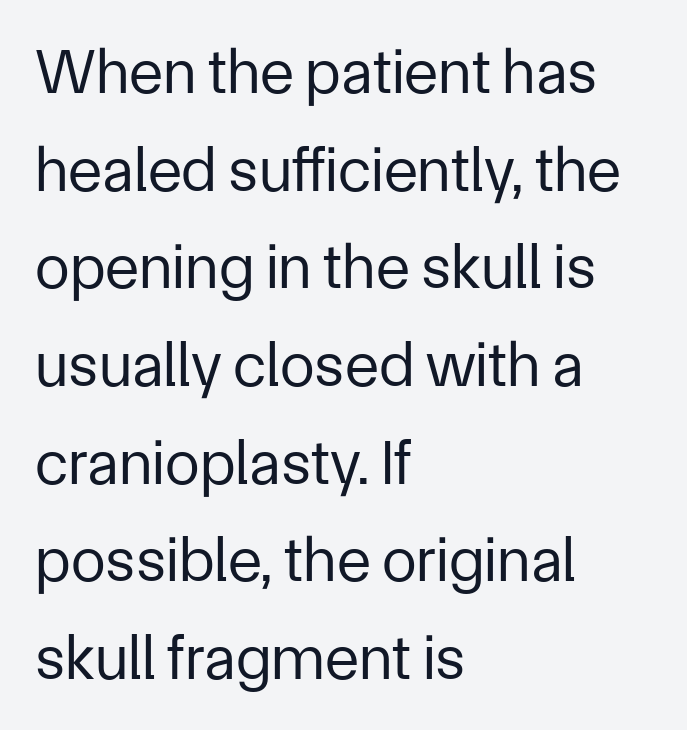
Q: Is the text bold? A: No.
Q: Is the text italic (slanted)? A: No, it is upright.
Q: Is the typeface a serif or a sans-serif typeface? A: Sans-serif.
Q: Is the text underlined? A: No.
Q: How is the paragraph aligned? A: Left-aligned.
Q: Is the spacing between letters normal or unusually wide? A: Normal.
Q: Is the spacing between lines tight, normal or loose? A: Normal.
Q: Width (condensed, normal, or wide)? A: Normal.
Q: Stroke contrast? A: Low.
Q: x-height? A: Medium.
Q: Monospaced? A: No.
